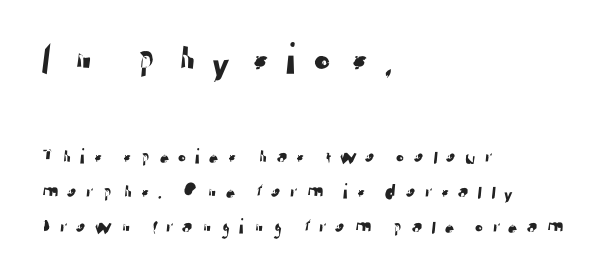
The text block is weighted toward the left margin, trailing off unevenly rightward. Font category for this specimen: sans-serif. A typesetter would call this proportional, since set widths differ per character. Whoever set this made the first block the dominant, larger element. Students, note that the glyphs here are deliberately spaced far apart.
